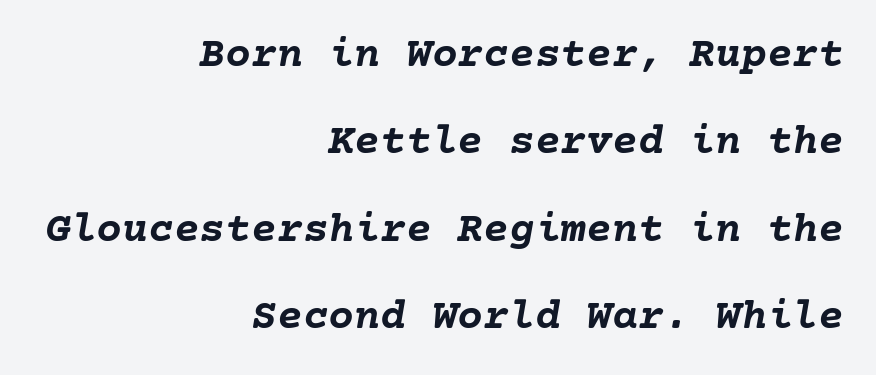
The image shows 43 px semibold type, italic (leaning right); set right-aligned, loose line spacing (2.03x), normal letter spacing, not underlined; low stroke contrast and a medium x-height.
